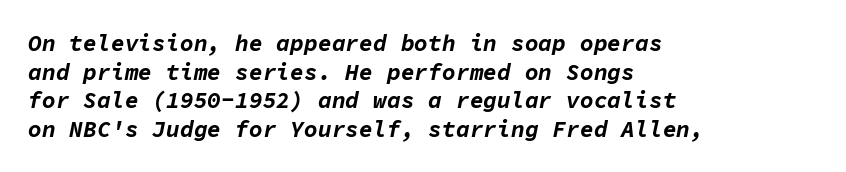
The image shows 23 px bold type, italic (leaning right); set left-aligned, line spacing 1.24x, normal letter spacing, not underlined.
